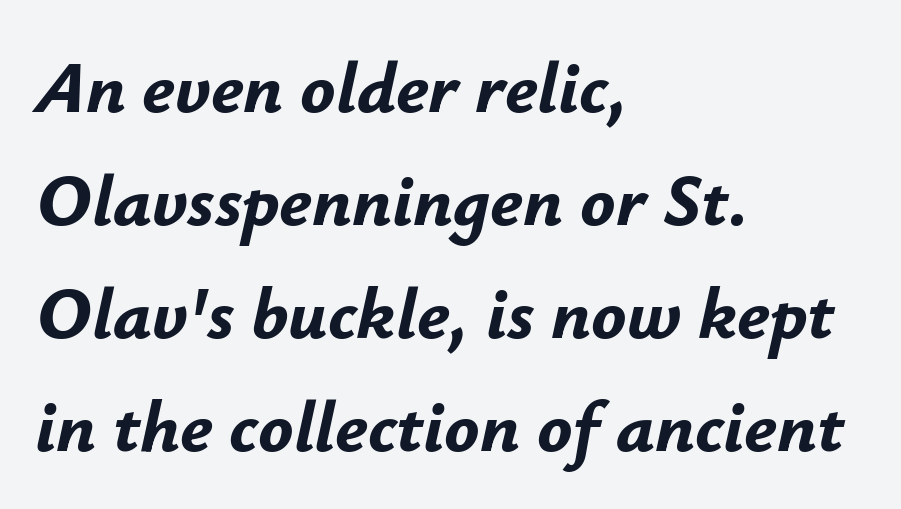
The image shows 73 px bold type, italic (leaning right); set left-aligned, normal line spacing (1.55x), normal letter spacing, not underlined; low stroke contrast and a small x-height.
